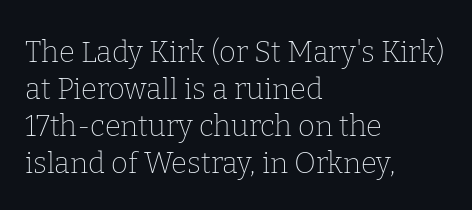
Q: Is the text bold? A: No.
Q: Is the text italic (slanted)? A: No, it is upright.
Q: Is the typeface a serif or a sans-serif typeface? A: Serif.
Q: Is the text underlined? A: No.
Q: How is the paragraph aligned? A: Left-aligned.
Q: Is the spacing between letters normal or unusually wide? A: Normal.
Q: Is the spacing between lines tight, normal or loose? A: Normal.
Q: Width (condensed, normal, or wide)? A: Normal.
Q: Stroke contrast? A: Low.
Q: x-height? A: Medium.
Q: Monospaced? A: No.
